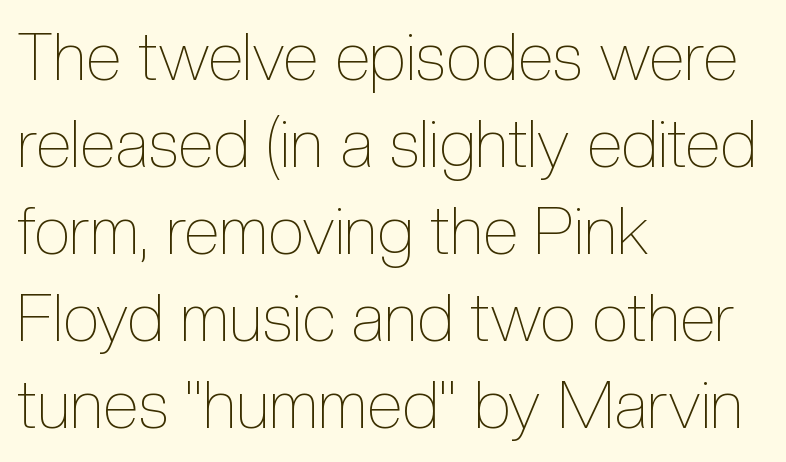
{"italic": "no", "bold": "no", "weight": "thin", "width": "condensed", "x_height": "medium", "monospaced": "no", "underline": "no", "align": "left", "line_spacing": "normal", "line_spacing_ratio": 1.32, "letter_spacing": "normal", "letter_spacing_em": 0.0, "glyph_px": 66}
